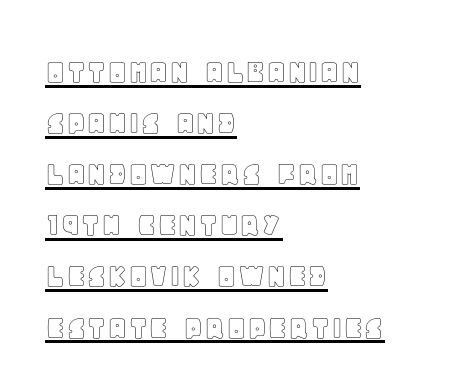
Varying glyph widths throughout — classic text-font behaviour. Caption: standard tracking, unaltered. The words here are underlined. The text block is weighted toward the left margin, trailing off unevenly rightward.
